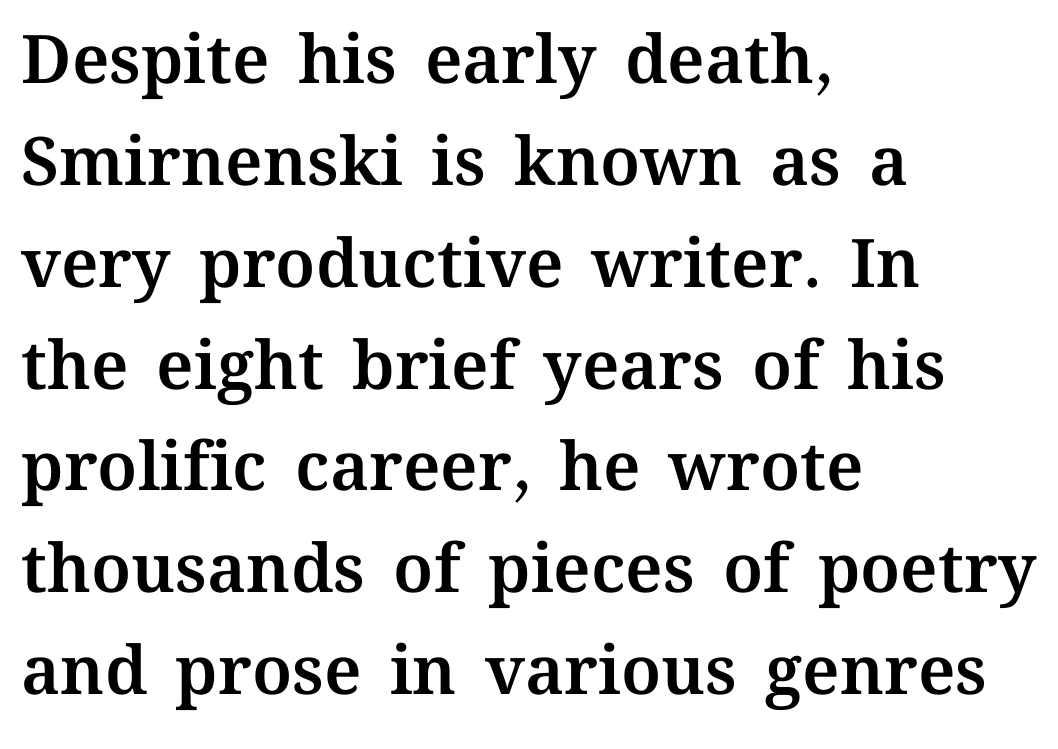
The image shows 67 px text type, upright; set left-aligned, normal line spacing (1.52x), normal letter spacing, not underlined; medium stroke contrast and a medium x-height.
